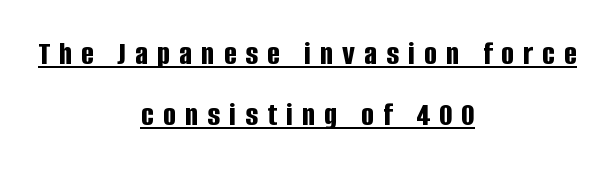
Inter-character spacing is expanded well beyond the font's built-in metrics. Plenty of ink on the page — the face is bold. What kind of face is this? One without serifs — a sans. You could not count columns in this text — the font is proportionally spaced. Underlined type. Typeset on center — no edge is straight.
